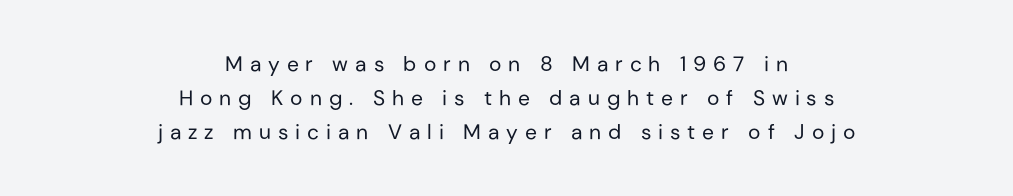
Q: Is the text bold? A: No.
Q: Is the text italic (slanted)? A: No, it is upright.
Q: Is the text underlined? A: No.
Q: How is the paragraph aligned? A: Centered.
Q: Is the spacing between letters normal or unusually wide? A: Unusually wide.
Q: Is the spacing between lines tight, normal or loose? A: Normal.
